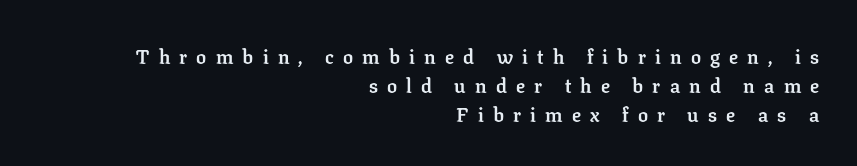
{"italic": "no", "bold": "yes", "underline": "no", "align": "right", "line_spacing": "normal", "line_spacing_ratio": 1.44, "letter_spacing": "wide", "letter_spacing_em": 0.46, "glyph_px": 20}
